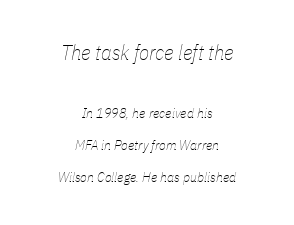
The image shows 21 px text type, italic (leaning right); set centered, loose line spacing (2.3x), normal letter spacing, not underlined; the first (top) block is 1.5x larger.
